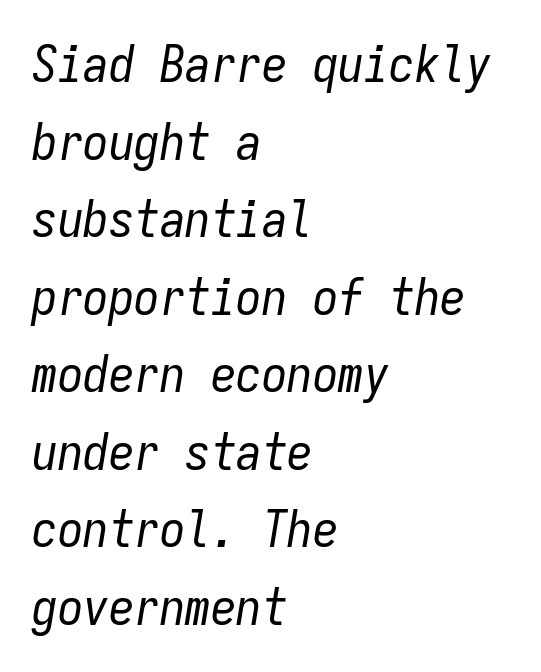
{"italic": "yes", "lean": "right", "slant_degrees": 9, "bold": "no", "weight": "regular", "width": "condensed", "stroke_contrast": "low", "x_height": "medium", "monospaced": "yes", "underline": "no", "align": "left", "line_spacing": "normal", "line_spacing_ratio": 1.52, "letter_spacing": "normal", "letter_spacing_em": 0.0, "glyph_px": 51}
